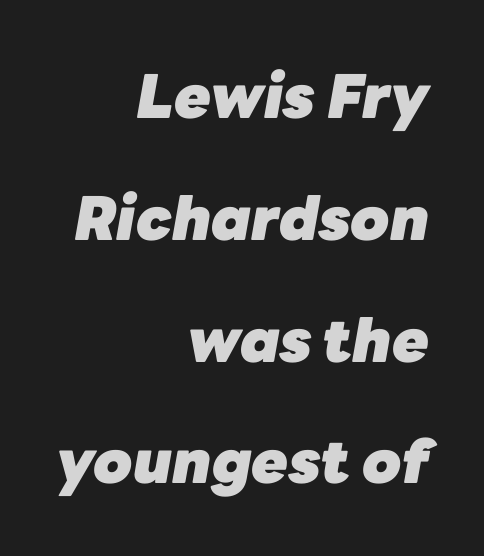
The image shows 60 px heavy type, italic (leaning right); set right-aligned, loose line spacing (2.03x), normal letter spacing, not underlined; low stroke contrast and a medium x-height.
